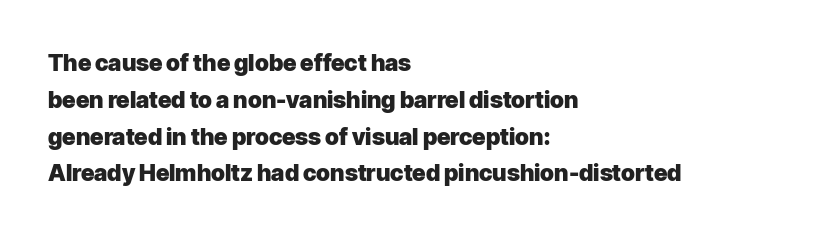
Q: Is the text bold? A: Yes.
Q: Is the text italic (slanted)? A: No, it is upright.
Q: Is the text underlined? A: No.
Q: How is the paragraph aligned? A: Left-aligned.
Q: Is the spacing between letters normal or unusually wide? A: Normal.
Q: Is the spacing between lines tight, normal or loose? A: Normal.
